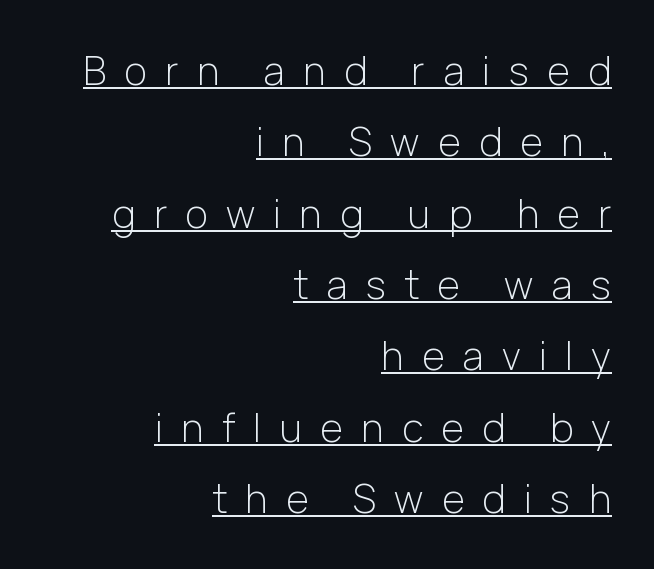
The image shows 39 px light sans-serif type, upright; set right-aligned, line spacing 1.83x, unusually wide letter spacing (+0.47 em), underlined; low stroke contrast and a medium x-height.
